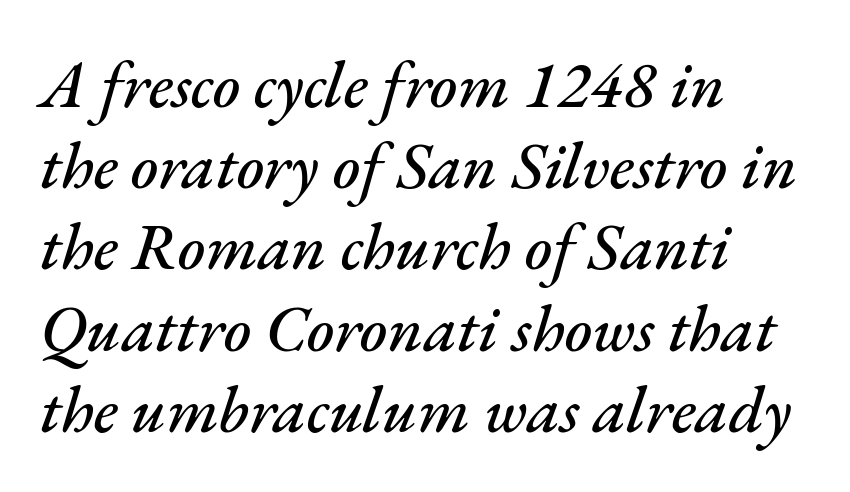
{"italic": "yes", "lean": "right", "slant_degrees": 17, "width": "normal", "stroke_contrast": "medium", "x_height": "small", "monospaced": "no", "underline": "no", "align": "left", "line_spacing_ratio": 1.23, "letter_spacing": "normal", "letter_spacing_em": 0.0, "glyph_px": 66}
